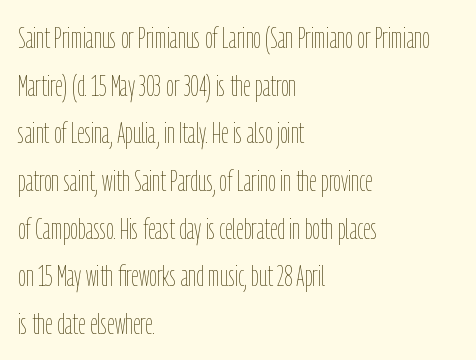
Q: Is the text bold? A: No.
Q: Is the text italic (slanted)? A: No, it is upright.
Q: Is the text underlined? A: No.
Q: How is the paragraph aligned? A: Left-aligned.
Q: Is the spacing between letters normal or unusually wide? A: Normal.
Q: Is the spacing between lines tight, normal or loose? A: Normal.
Q: Width (condensed, normal, or wide)? A: Condensed.
Q: Stroke contrast? A: Low.
Q: x-height? A: Medium.
Q: Monospaced? A: No.
